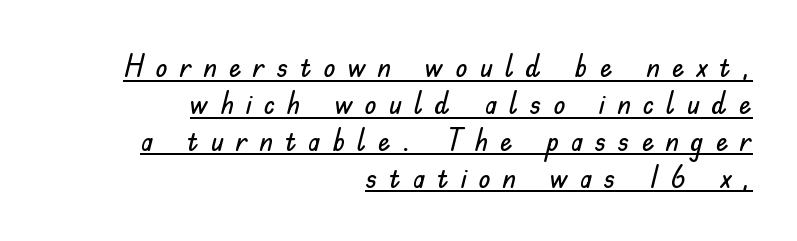
{"serif": "no", "width": "normal", "stroke_contrast": "low", "x_height": "small", "monospaced": "no", "underline": "yes", "align": "right", "line_spacing_ratio": 1.19, "letter_spacing": "wide", "letter_spacing_em": 0.38, "glyph_px": 31}
